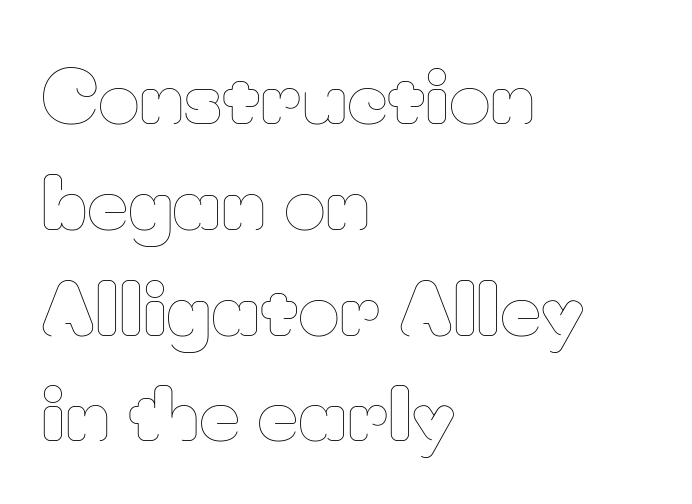
The typography opts for an upright posture over an oblique one. Glyph-to-glyph distance matches everyday printed text. Letters have the restrained weight of plain body copy at most. Do the characters align in a grid? No, the font is proportional. This rendering uses left alignment, leaving the right contour irregular. This rendering features lettering with no underline.
